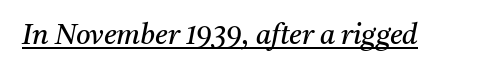
The image shows 28 px regular-weight serif type, italic (leaning right); set normal letter spacing, underlined; medium stroke contrast and a medium x-height.
